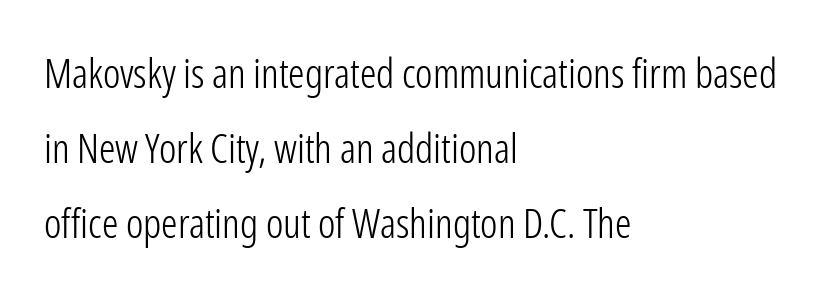
The image shows 41 px light, condensed sans-serif type, upright; set left-aligned, line spacing 1.83x, normal letter spacing, not underlined; low stroke contrast and a medium x-height.
